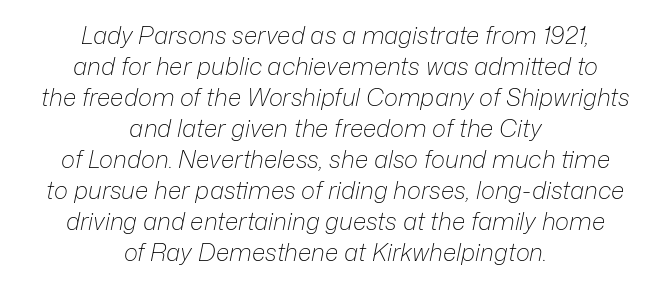
The image shows 24 px text type, italic (leaning right); set centered, normal line spacing (1.29x), normal letter spacing, not underlined.
